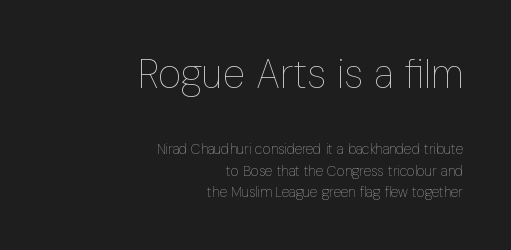
{"italic": "no", "bold": "no", "weight": "thin", "width": "condensed", "stroke_contrast": "low", "x_height": "medium", "monospaced": "no", "underline": "no", "align": "right", "line_spacing": "normal", "line_spacing_ratio": 1.51, "letter_spacing": "normal", "letter_spacing_em": 0.0, "larger_block": "first", "size_ratio": 2.86, "glyph_px": 40}
